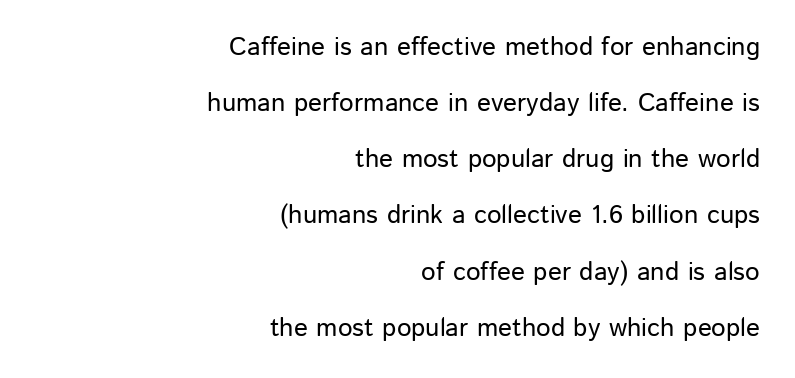
{"italic": "no", "underline": "no", "align": "right", "line_spacing": "loose", "line_spacing_ratio": 2.16, "letter_spacing": "normal", "letter_spacing_em": 0.0, "glyph_px": 26}
